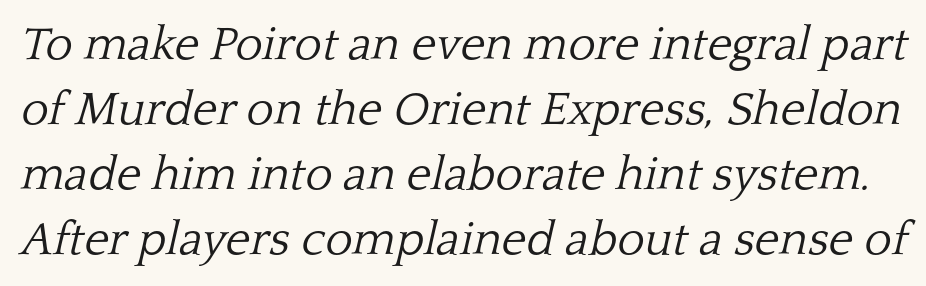
The image shows 47 px light serif type, italic (leaning right); set normal line spacing (1.38x), normal letter spacing, not underlined; low stroke contrast and a medium x-height.
